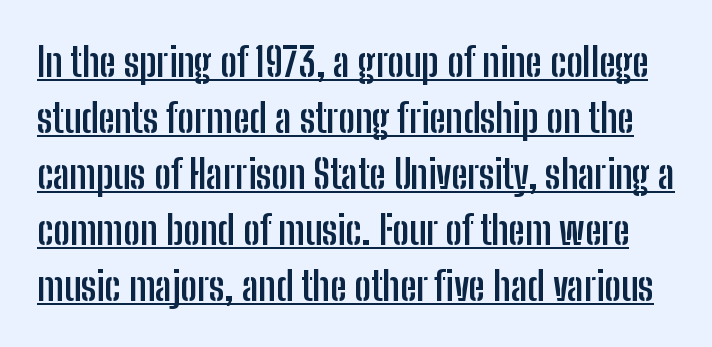
The image shows 40 px semibold, condensed sans-serif type, upright; set normal line spacing (1.4x), normal letter spacing, underlined; low stroke contrast and a medium x-height.
